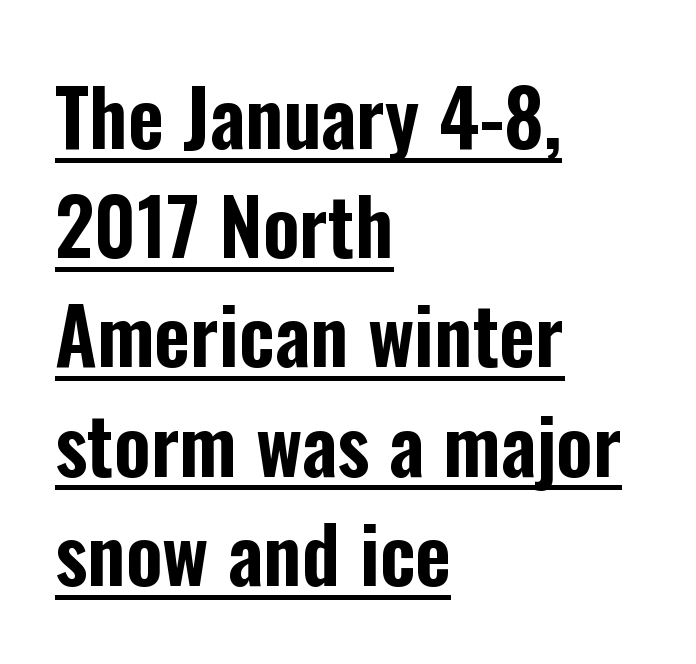
Every row of glyphs begins at an identical x-position on the left. Are there feet on the stems? There aren't — it's a sans. This sample keeps an unexceptional amount of space between lines. The lettering stays uniformly vertical, giving the passage a roman look.
